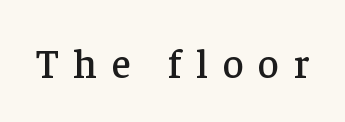
Q: Is the text italic (slanted)? A: No, it is upright.
Q: Is the typeface a serif or a sans-serif typeface? A: Serif.
Q: Is the text underlined? A: No.
Q: Is the spacing between letters normal or unusually wide? A: Unusually wide.
Q: Width (condensed, normal, or wide)? A: Normal.
Q: Stroke contrast? A: Low.
Q: x-height? A: Medium.
Q: Monospaced? A: No.
